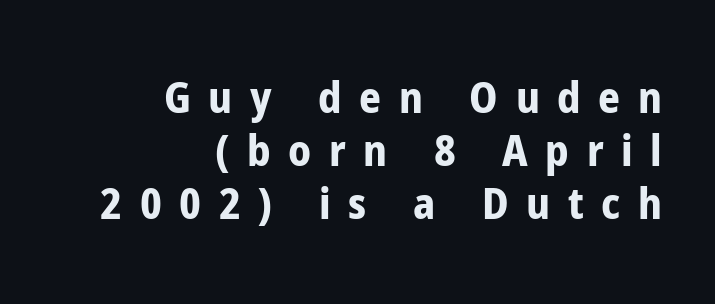
Q: Is the text bold? A: Yes.
Q: Is the text italic (slanted)? A: No, it is upright.
Q: Is the typeface a serif or a sans-serif typeface? A: Sans-serif.
Q: Is the text underlined? A: No.
Q: How is the paragraph aligned? A: Right-aligned.
Q: Is the spacing between letters normal or unusually wide? A: Unusually wide.
Q: Width (condensed, normal, or wide)? A: Condensed.
Q: Stroke contrast? A: Low.
Q: x-height? A: Medium.
Q: Monospaced? A: No.
